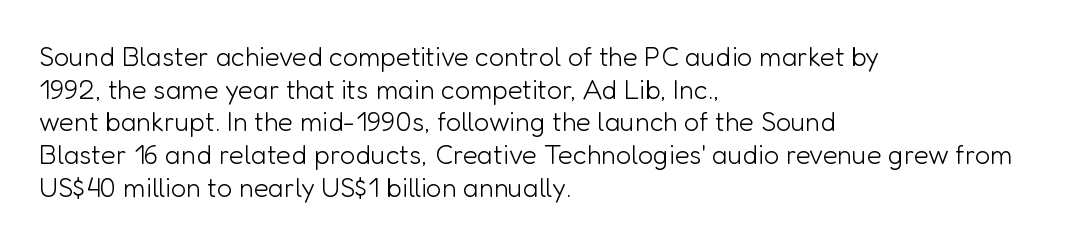
The image shows 27 px text type, upright; set left-aligned, line spacing 1.21x, normal letter spacing, not underlined.
